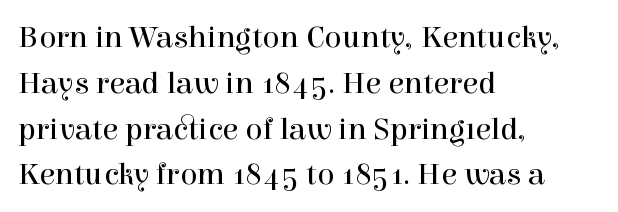
{"serif": "yes", "italic": "no", "bold": "no", "weight": "regular", "width": "normal", "x_height": "medium", "monospaced": "no", "underline": "no", "align": "left", "line_spacing": "normal", "line_spacing_ratio": 1.43, "letter_spacing": "normal", "letter_spacing_em": 0.0, "glyph_px": 32}
